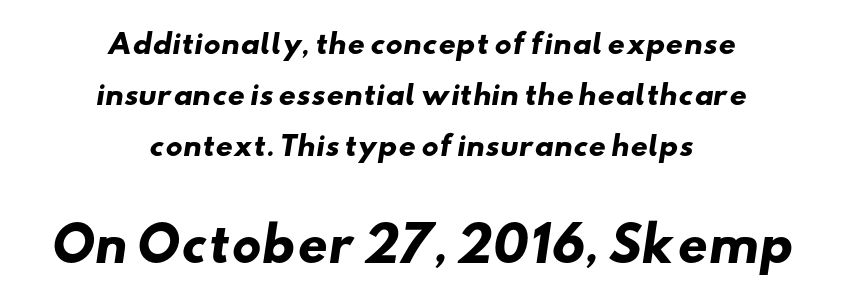
The image shows 47 px heavy, wide sans-serif type; set centered, line spacing 1.88x, normal letter spacing, not underlined; the second (bottom) block is 1.74x larger; low stroke contrast and a small x-height.
